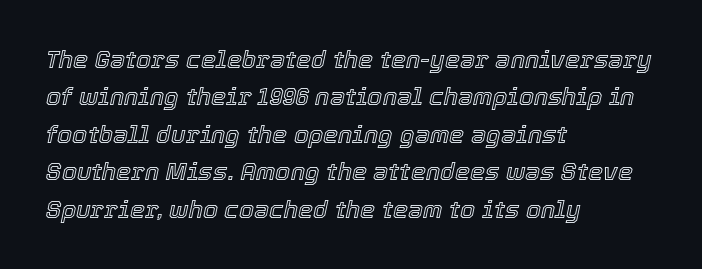
{"italic": "yes", "lean": "right", "slant_degrees": 12, "underline": "no", "align": "left", "line_spacing": "normal", "line_spacing_ratio": 1.56, "letter_spacing": "normal", "letter_spacing_em": 0.0, "glyph_px": 24}
